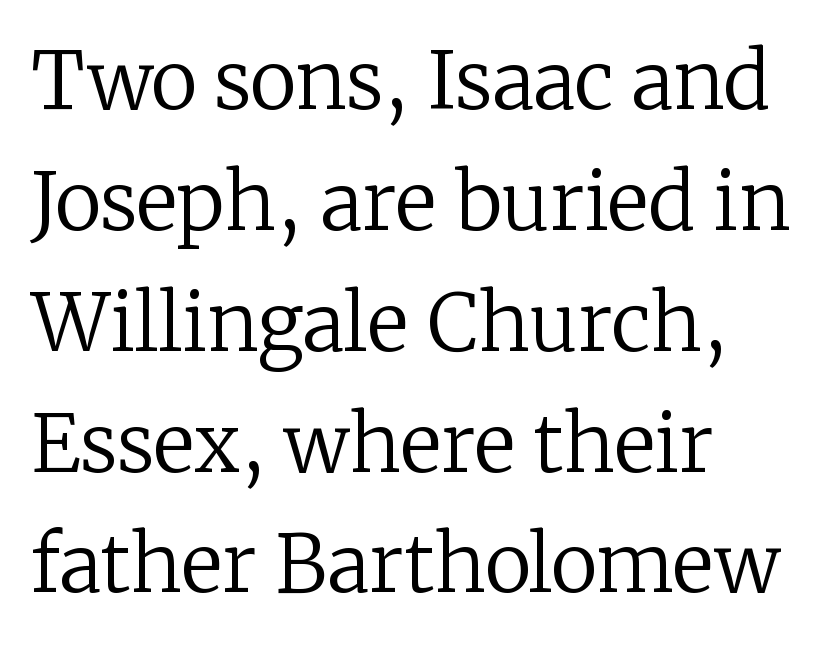
The image shows 79 px regular-weight serif type, upright; set left-aligned, normal line spacing (1.53x), normal letter spacing, not underlined; low stroke contrast and a medium x-height.
